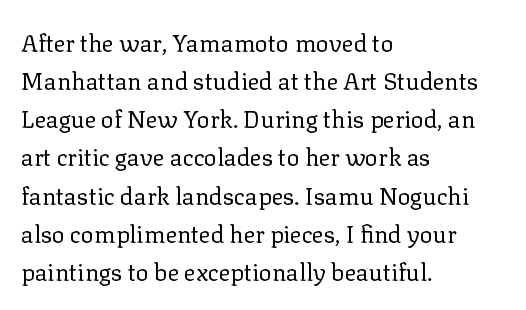
Is there much room between lines? A standard amount, neither cramped nor airy. A roman cut, with each character standing at attention. How are the letters spaced? Ordinarily, with no added tracking. This rendering features lettering with no underline. The paragraph shown leans on its left margin. The weight tops out at a normal text grade.
